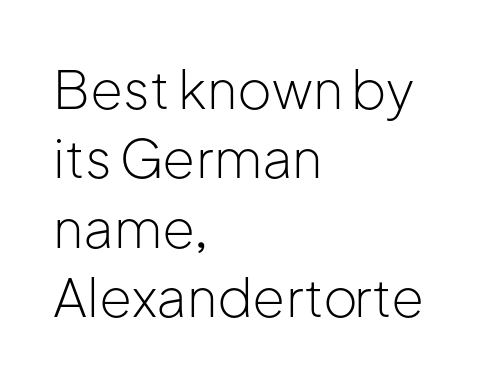
Q: Is the text bold? A: No.
Q: Is the text italic (slanted)? A: No, it is upright.
Q: Is the typeface a serif or a sans-serif typeface? A: Sans-serif.
Q: Is the text underlined? A: No.
Q: How is the paragraph aligned? A: Left-aligned.
Q: Is the spacing between letters normal or unusually wide? A: Normal.
Q: Is the spacing between lines tight, normal or loose? A: Normal.
Q: Width (condensed, normal, or wide)? A: Normal.
Q: Stroke contrast? A: Low.
Q: x-height? A: Medium.
Q: Monospaced? A: No.
